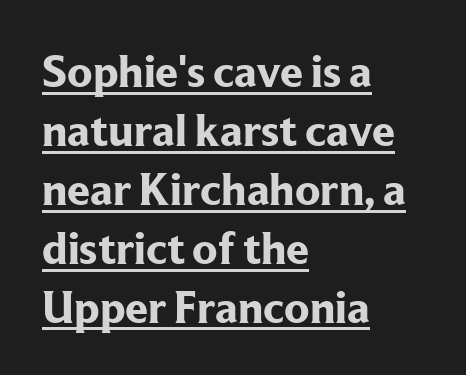
Q: Is the text bold? A: Yes.
Q: Is the text italic (slanted)? A: No, it is upright.
Q: Is the typeface a serif or a sans-serif typeface? A: Serif.
Q: Is the text underlined? A: Yes.
Q: How is the paragraph aligned? A: Left-aligned.
Q: Is the spacing between letters normal or unusually wide? A: Normal.
Q: Is the spacing between lines tight, normal or loose? A: Normal.
Q: Width (condensed, normal, or wide)? A: Normal.
Q: Stroke contrast? A: Low.
Q: x-height? A: Medium.
Q: Monospaced? A: No.
